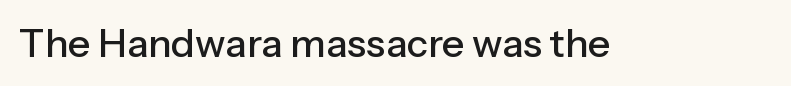
{"serif": "no", "italic": "no", "width": "normal", "stroke_contrast": "low", "x_height": "medium", "monospaced": "no", "underline": "no", "letter_spacing": "normal", "letter_spacing_em": 0.0, "glyph_px": 39}
